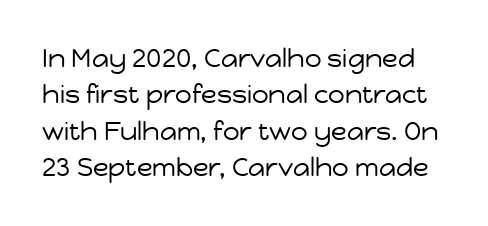
Q: Is the text bold? A: No.
Q: Is the text italic (slanted)? A: No, it is upright.
Q: Is the text underlined? A: No.
Q: Is the spacing between letters normal or unusually wide? A: Normal.
Q: Is the spacing between lines tight, normal or loose? A: Normal.
